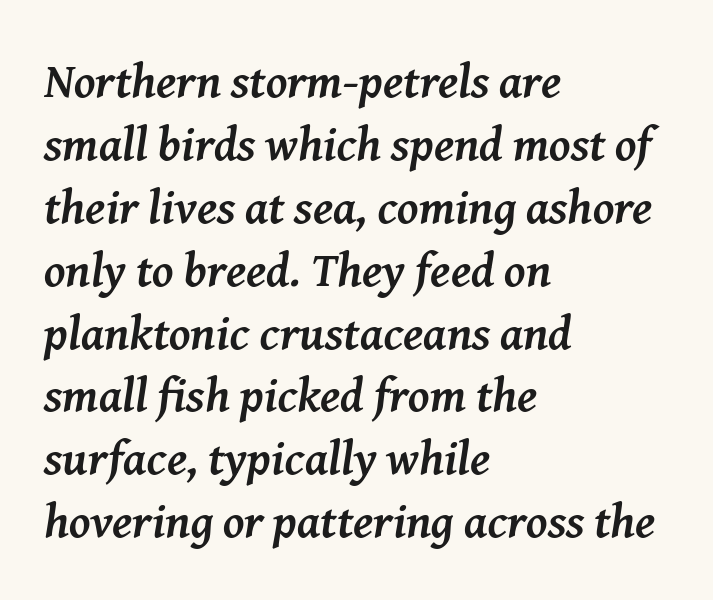
{"serif": "yes", "italic": "yes", "lean": "right", "slant_degrees": 8, "bold": "yes", "weight": "semibold", "width": "normal", "stroke_contrast": "medium", "x_height": "medium", "monospaced": "no", "underline": "no", "align": "left", "line_spacing": "normal", "line_spacing_ratio": 1.31, "letter_spacing": "normal", "letter_spacing_em": 0.0, "glyph_px": 48}
